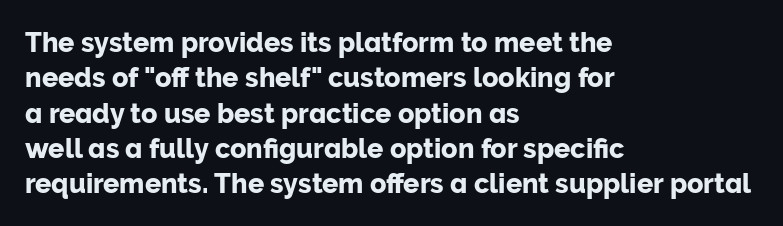
The image shows 27 px text type, upright; set left-aligned, normal line spacing (1.31x), normal letter spacing, not underlined.
